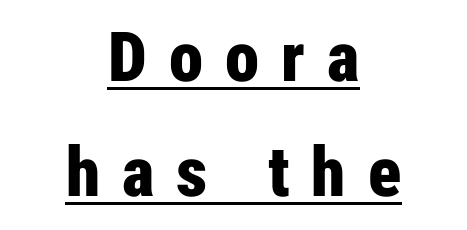
{"serif": "no", "italic": "no", "bold": "yes", "weight": "bold", "width": "condensed", "stroke_contrast": "low", "x_height": "medium", "monospaced": "no", "underline": "yes", "align": "center", "line_spacing": "normal", "line_spacing_ratio": 1.67, "letter_spacing": "wide", "letter_spacing_em": 0.32, "glyph_px": 69}
